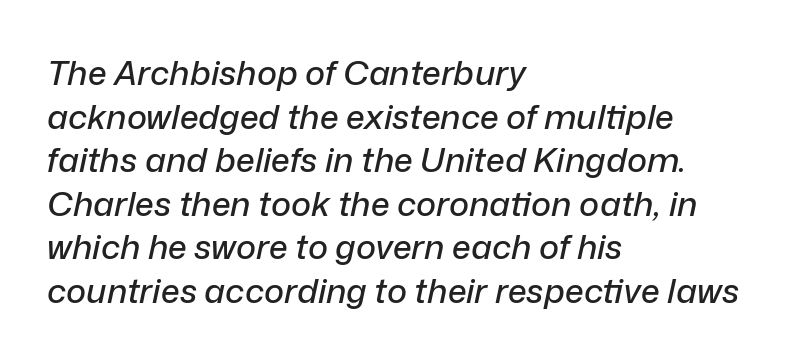
The image shows 34 px text type, italic (leaning right); set left-aligned, normal line spacing (1.28x), normal letter spacing, not underlined; low stroke contrast and a medium x-height.
